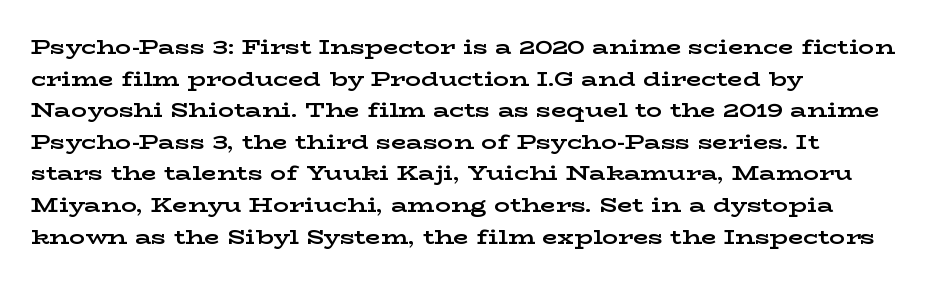
Q: Is the text bold? A: Yes.
Q: Is the text italic (slanted)? A: No, it is upright.
Q: Is the text underlined? A: No.
Q: How is the paragraph aligned? A: Left-aligned.
Q: Is the spacing between letters normal or unusually wide? A: Normal.
Q: Is the spacing between lines tight, normal or loose? A: Normal.
